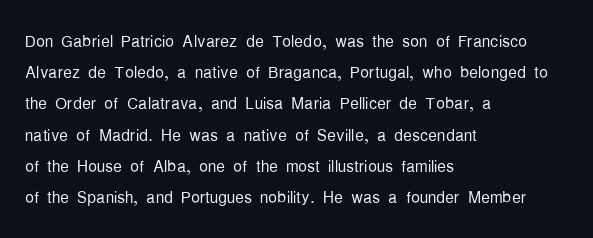
Every row of glyphs begins at an identical x-position on the left. The typesetting does not lean heavy: it is not bold. One glance says typical: line gaps are just what's usual. Underlining? Definitely not there.
